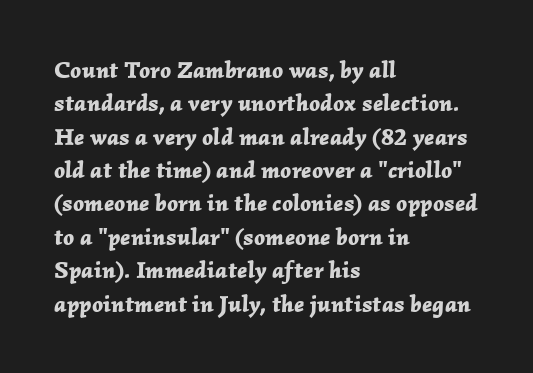
{"italic": "yes", "lean": "right", "slant_degrees": 2, "bold": "yes", "underline": "no", "align": "left", "line_spacing": "normal", "line_spacing_ratio": 1.39, "letter_spacing": "normal", "letter_spacing_em": 0.0, "glyph_px": 24}
